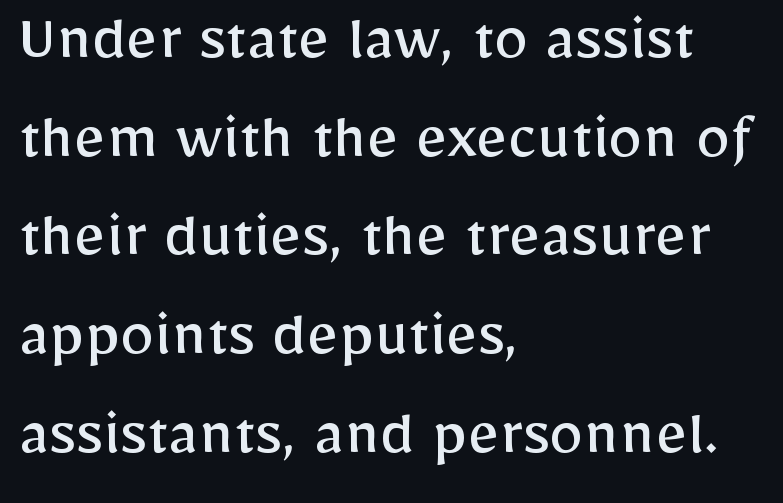
Q: Is the text bold? A: No.
Q: Is the text italic (slanted)? A: No, it is upright.
Q: Is the typeface a serif or a sans-serif typeface? A: Sans-serif.
Q: Is the text underlined? A: No.
Q: How is the paragraph aligned? A: Left-aligned.
Q: Is the spacing between letters normal or unusually wide? A: Normal.
Q: Is the spacing between lines tight, normal or loose? A: Normal.
Q: Width (condensed, normal, or wide)? A: Normal.
Q: Stroke contrast? A: Low.
Q: x-height? A: Medium.
Q: Monospaced? A: No.
